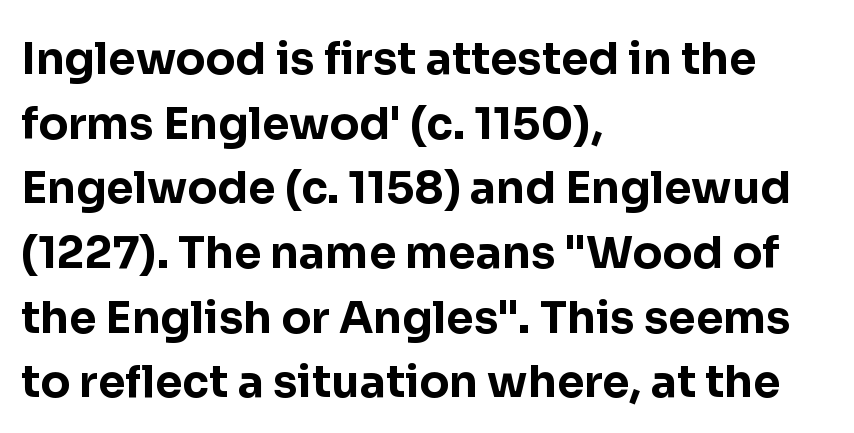
Q: Is the text bold? A: Yes.
Q: Is the text italic (slanted)? A: No, it is upright.
Q: Is the typeface a serif or a sans-serif typeface? A: Sans-serif.
Q: Is the text underlined? A: No.
Q: How is the paragraph aligned? A: Left-aligned.
Q: Is the spacing between letters normal or unusually wide? A: Normal.
Q: Is the spacing between lines tight, normal or loose? A: Normal.
Q: Width (condensed, normal, or wide)? A: Normal.
Q: Stroke contrast? A: Low.
Q: x-height? A: Medium.
Q: Monospaced? A: No.
